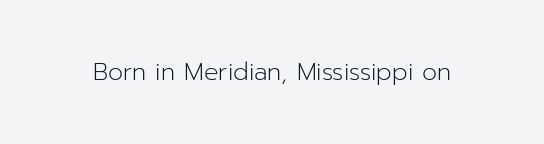
Q: Is the text bold? A: No.
Q: Is the text italic (slanted)? A: No, it is upright.
Q: Is the text underlined? A: No.
Q: Is the spacing between letters normal or unusually wide? A: Normal.
